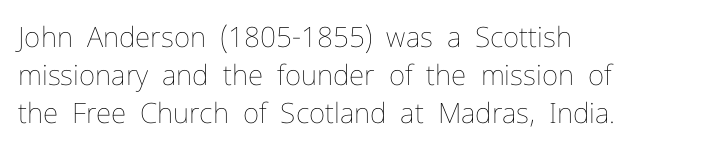
Q: Is the text bold? A: No.
Q: Is the text italic (slanted)? A: No, it is upright.
Q: Is the text underlined? A: No.
Q: How is the paragraph aligned? A: Left-aligned.
Q: Is the spacing between letters normal or unusually wide? A: Normal.
Q: Is the spacing between lines tight, normal or loose? A: Normal.
Q: Width (condensed, normal, or wide)? A: Normal.
Q: Stroke contrast? A: Low.
Q: x-height? A: Medium.
Q: Monospaced? A: No.
